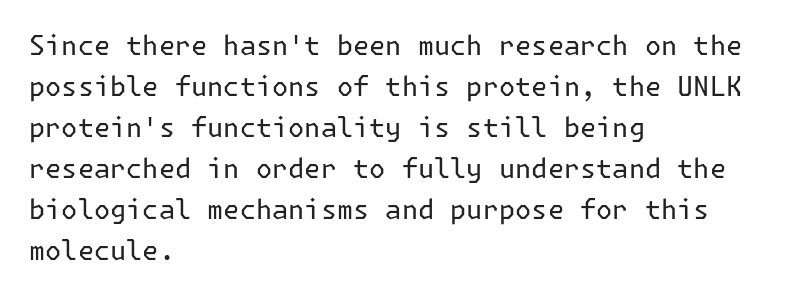
{"italic": "no", "bold": "no", "underline": "no", "align": "left", "line_spacing": "normal", "line_spacing_ratio": 1.52, "letter_spacing": "normal", "letter_spacing_em": 0.0, "glyph_px": 27}
